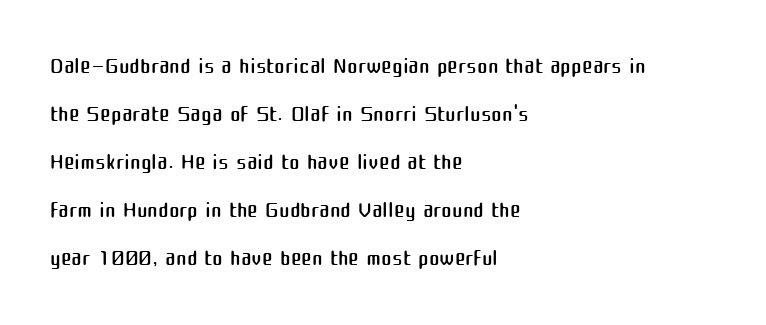
Q: Is the text bold? A: No.
Q: Is the text italic (slanted)? A: No, it is upright.
Q: Is the typeface a serif or a sans-serif typeface? A: Sans-serif.
Q: Is the text underlined? A: No.
Q: How is the paragraph aligned? A: Left-aligned.
Q: Is the spacing between letters normal or unusually wide? A: Normal.
Q: Is the spacing between lines tight, normal or loose? A: Normal.
Q: Width (condensed, normal, or wide)? A: Normal.
Q: Stroke contrast? A: Medium.
Q: x-height? A: Medium.
Q: Monospaced? A: No.
